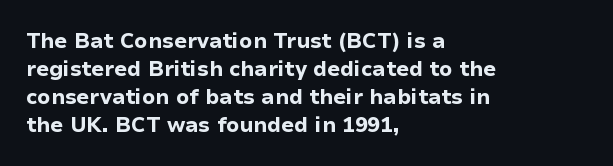
The image shows 21 px bold type, upright; set left-aligned, normal line spacing (1.33x), normal letter spacing, not underlined.
